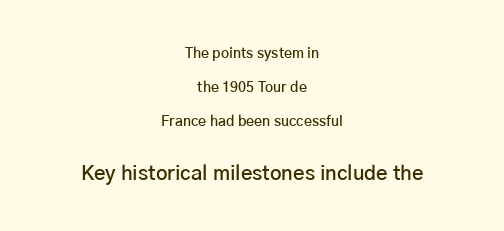
The image shows 20 px text type, upright; set centered, loose line spacing (2.42x), normal letter spacing, not underlined; the second (bottom) block is 1.43x larger.
